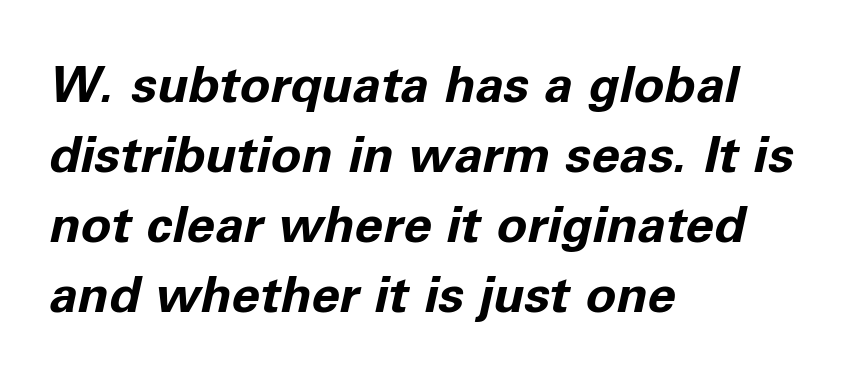
{"italic": "yes", "lean": "right", "slant_degrees": 11, "bold": "yes", "weight": "bold", "width": "normal", "stroke_contrast": "low", "x_height": "medium", "monospaced": "no", "underline": "no", "align": "left", "line_spacing": "normal", "line_spacing_ratio": 1.37, "letter_spacing": "normal", "letter_spacing_em": 0.0, "glyph_px": 51}
